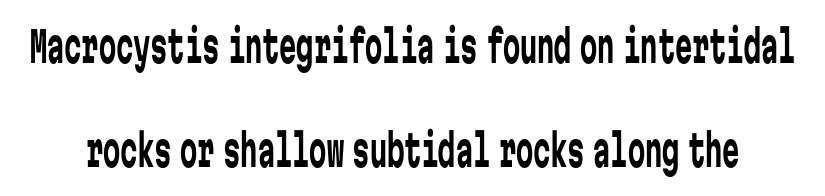
The image shows 43 px regular-weight, condensed sans-serif type, upright, monospaced; set loose line spacing (2.41x), normal letter spacing, not underlined; low stroke contrast and a medium x-height.
